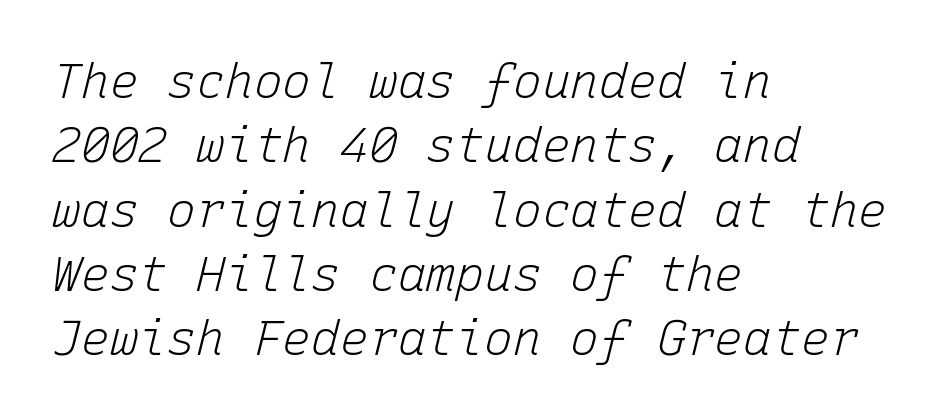
The image shows 48 px light type, italic (leaning right), monospaced; set left-aligned, normal line spacing (1.34x), normal letter spacing, not underlined; low stroke contrast and a medium x-height.
